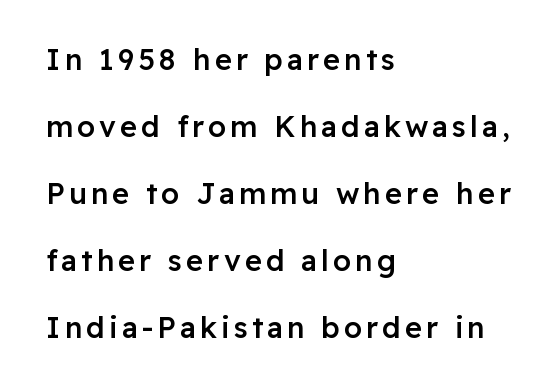
To sum up the face: it is a sans, with no serifs. These lines stand farther apart than default settings would place them. Think of a printed novel: that variable character pitch is what you see here. Unlike italic type, these characters show no tilt at all. Line starts are locked; line ends wander. Underline: absent.
